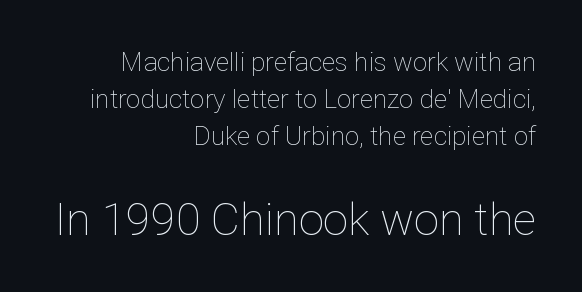
The image shows 45 px thin type, upright; set right-aligned, normal line spacing (1.42x), normal letter spacing, not underlined; the second (bottom) block is 1.73x larger; low stroke contrast and a medium x-height.
